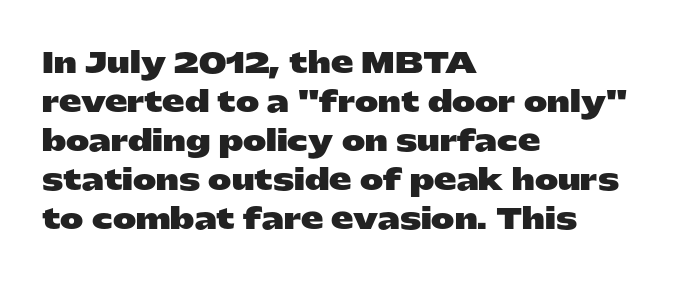
{"serif": "no", "italic": "no", "bold": "yes", "weight": "heavy", "width": "wide", "stroke_contrast": "low", "x_height": "medium", "monospaced": "no", "underline": "no", "align": "left", "line_spacing": "normal", "line_spacing_ratio": 1.39, "letter_spacing": "normal", "letter_spacing_em": 0.0, "glyph_px": 28}
